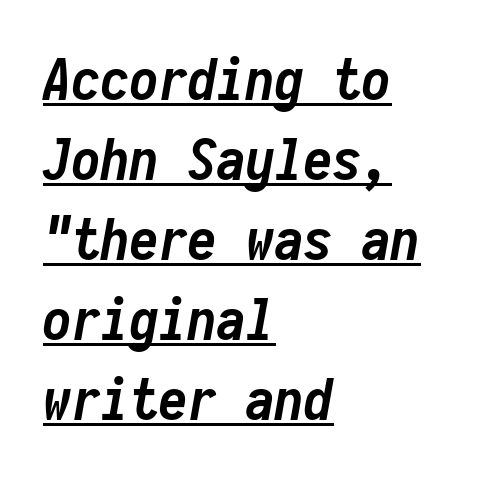
Q: Is the text bold? A: Yes.
Q: Is the text italic (slanted)? A: Yes, it leans right by about 10 degrees.
Q: Is the text underlined? A: Yes.
Q: How is the paragraph aligned? A: Left-aligned.
Q: Is the spacing between letters normal or unusually wide? A: Normal.
Q: Is the spacing between lines tight, normal or loose? A: Normal.
Q: Width (condensed, normal, or wide)? A: Condensed.
Q: Stroke contrast? A: Low.
Q: x-height? A: Medium.
Q: Monospaced? A: Yes.
